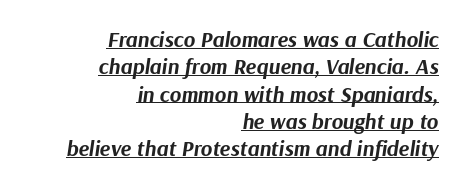
The image shows 22 px bold type, italic (leaning right); set right-aligned, line spacing 1.24x, normal letter spacing, underlined.
